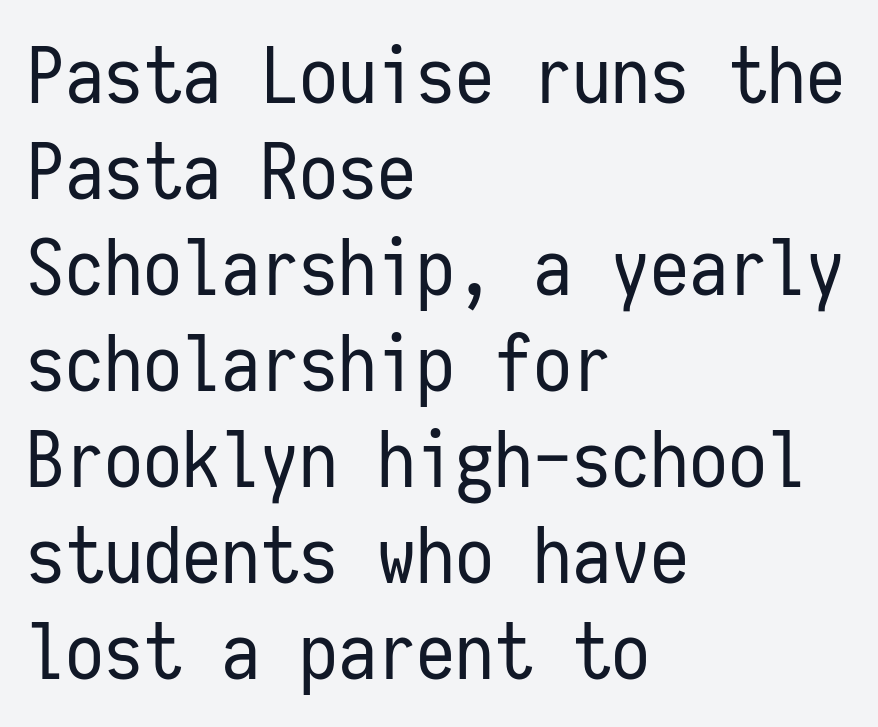
Q: Is the text bold? A: No.
Q: Is the text italic (slanted)? A: No, it is upright.
Q: Is the typeface a serif or a sans-serif typeface? A: Sans-serif.
Q: Is the text underlined? A: No.
Q: How is the paragraph aligned? A: Left-aligned.
Q: Is the spacing between letters normal or unusually wide? A: Normal.
Q: Width (condensed, normal, or wide)? A: Condensed.
Q: Stroke contrast? A: Low.
Q: x-height? A: Medium.
Q: Monospaced? A: Yes.
